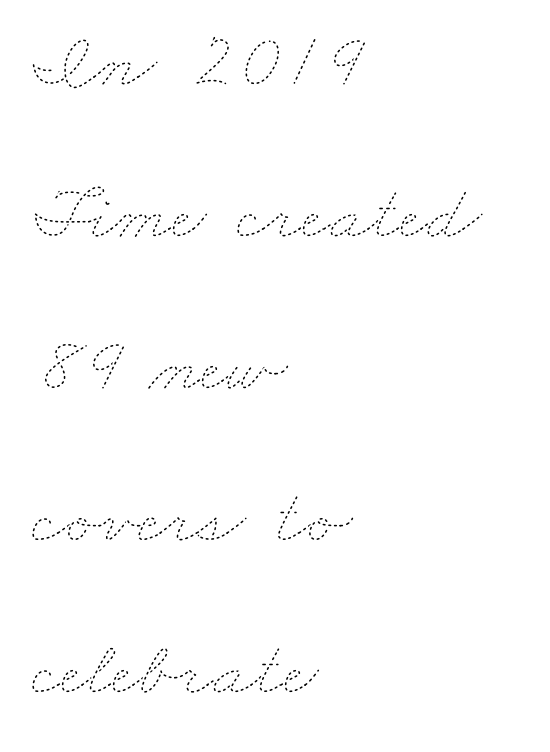
Reading down the block, your eye returns to a fixed left position each line. Note the varied advance widths — an 'i' is clearly narrower than an 'm'. Vertical spacing — loose. Inter-character spacing is left at the font's built-in metrics.
